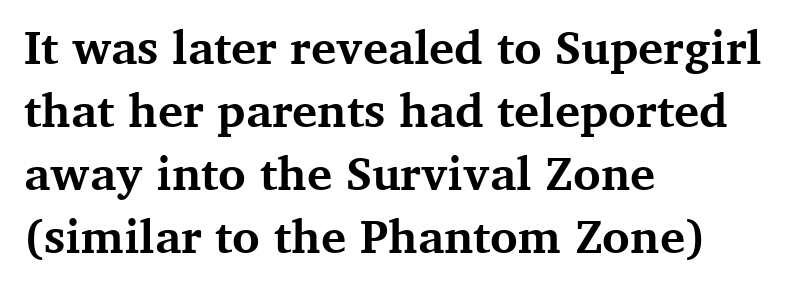
The image shows 47 px bold serif type, upright; set left-aligned, normal line spacing (1.34x), normal letter spacing, not underlined; medium stroke contrast and a medium x-height.
